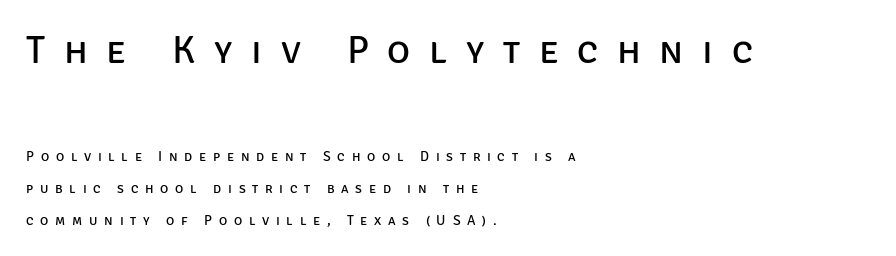
Here the designer chose a conventional face with non-uniform glyph widths. The paragraph shown leans on its left margin. Character size in the leading block exceeds that of the trailing block. The designer dialed line spacing up above the default.
